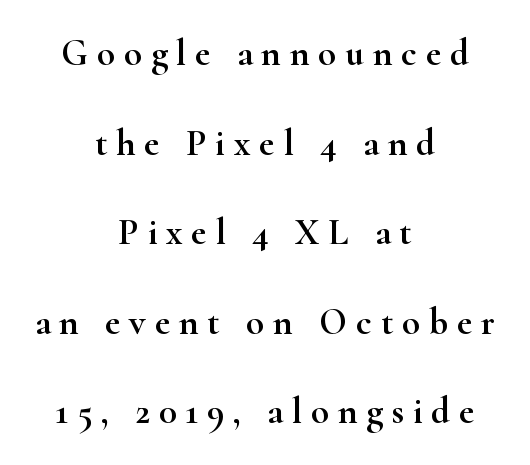
The image shows 37 px wide serif type, upright; set centered, loose line spacing (2.42x), unusually wide letter spacing (+0.24 em), not underlined; high stroke contrast and a small x-height.
